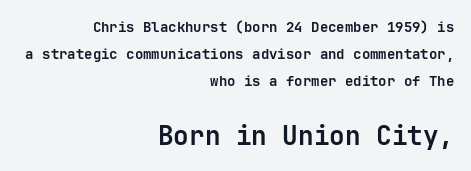
The image shows 26 px bold type, upright; set right-aligned, loose line spacing (1.92x), normal letter spacing, not underlined; the second (bottom) block is 1.86x larger.
